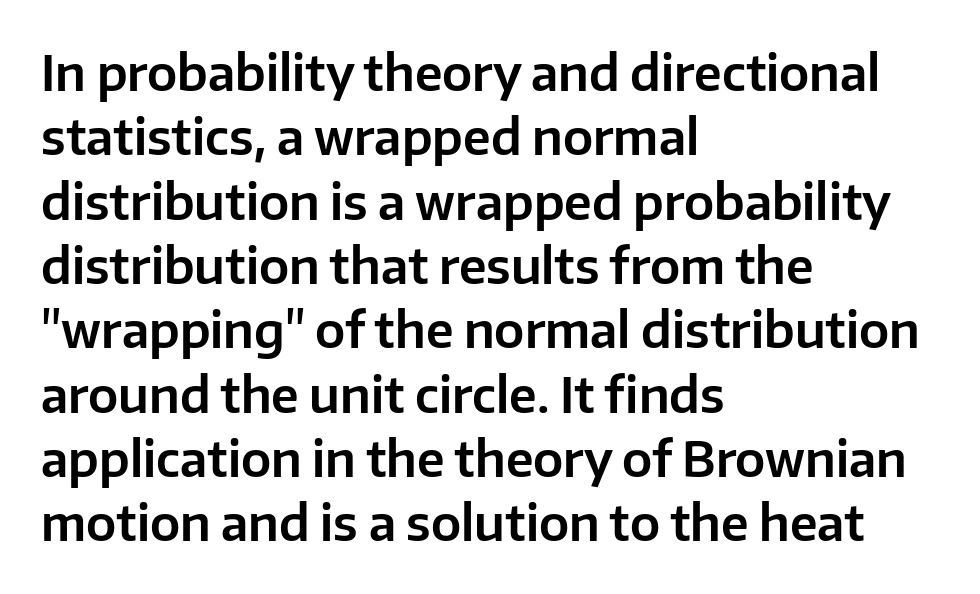
Q: Is the text italic (slanted)? A: No, it is upright.
Q: Is the typeface a serif or a sans-serif typeface? A: Sans-serif.
Q: Is the text underlined? A: No.
Q: How is the paragraph aligned? A: Left-aligned.
Q: Is the spacing between letters normal or unusually wide? A: Normal.
Q: Is the spacing between lines tight, normal or loose? A: Normal.
Q: Width (condensed, normal, or wide)? A: Normal.
Q: Stroke contrast? A: Low.
Q: x-height? A: Medium.
Q: Monospaced? A: No.
